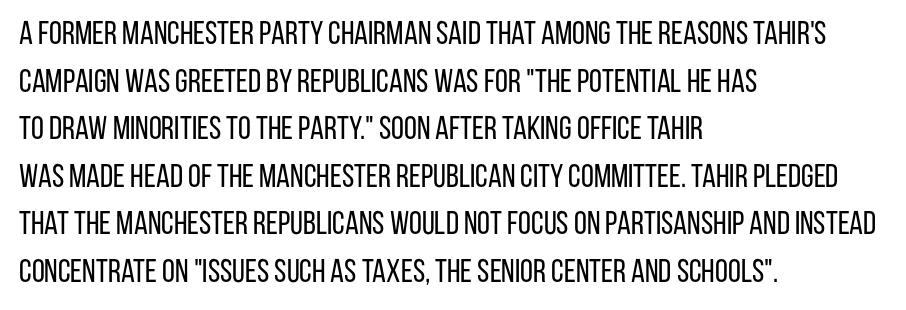
Q: Is the text bold? A: No.
Q: Is the text italic (slanted)? A: No, it is upright.
Q: Is the typeface a serif or a sans-serif typeface? A: Sans-serif.
Q: Is the text underlined? A: No.
Q: How is the paragraph aligned? A: Left-aligned.
Q: Is the spacing between letters normal or unusually wide? A: Normal.
Q: Is the spacing between lines tight, normal or loose? A: Normal.
Q: Width (condensed, normal, or wide)? A: Condensed.
Q: Stroke contrast? A: Low.
Q: x-height? A: Large.
Q: Monospaced? A: No.
